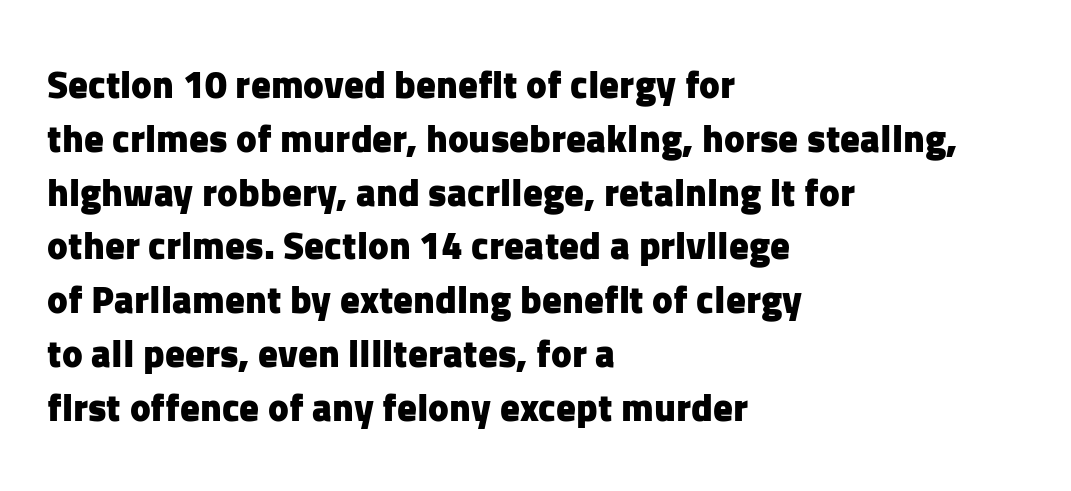
Q: Is the text bold? A: Yes.
Q: Is the text italic (slanted)? A: No, it is upright.
Q: Is the typeface a serif or a sans-serif typeface? A: Sans-serif.
Q: Is the text underlined? A: No.
Q: How is the paragraph aligned? A: Left-aligned.
Q: Is the spacing between letters normal or unusually wide? A: Normal.
Q: Is the spacing between lines tight, normal or loose? A: Normal.
Q: Width (condensed, normal, or wide)? A: Normal.
Q: Stroke contrast? A: Low.
Q: x-height? A: Medium.
Q: Monospaced? A: No.
